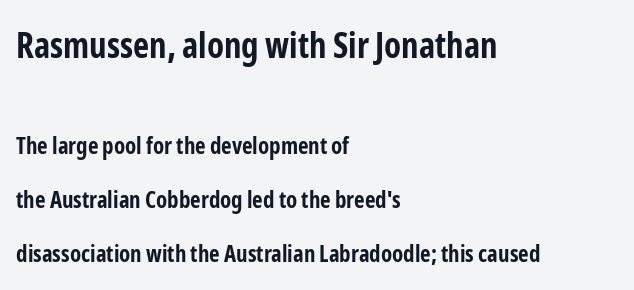
Q: Is the text bold? A: Yes.
Q: Is the text italic (slanted)? A: No, it is upright.
Q: Is the typeface a serif or a sans-serif typeface? A: Sans-serif.
Q: Is the text underlined? A: No.
Q: How is the paragraph aligned? A: Left-aligned.
Q: Is the spacing between letters normal or unusually wide? A: Normal.
Q: Is the spacing between lines tight, normal or loose? A: Loose.
Q: Which block of text is set in a larger size, the first (top) or the second (bottom)? A: The first (top) one.
Q: Width (condensed, normal, or wide)? A: Condensed.
Q: Stroke contrast? A: Low.
Q: x-height? A: Medium.
Q: Monospaced? A: No.
